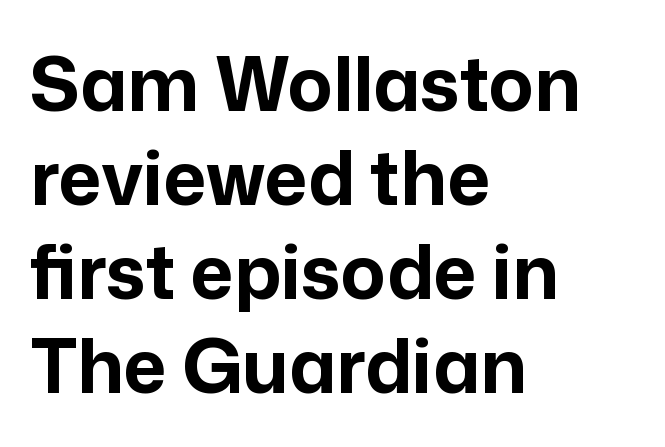
The image shows 74 px bold sans-serif type, upright; set left-aligned, normal line spacing (1.27x), normal letter spacing, not underlined; low stroke contrast and a medium x-height.
